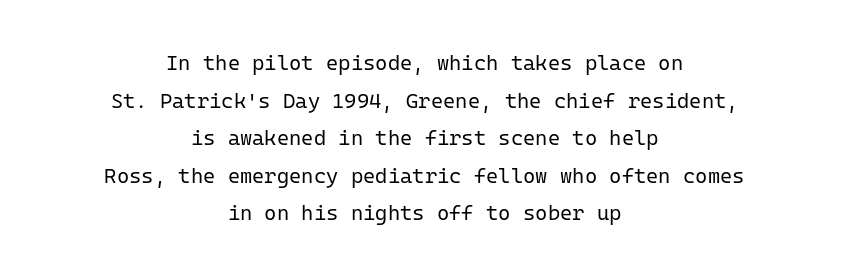
{"italic": "no", "bold": "no", "underline": "no", "align": "center", "line_spacing_ratio": 1.79, "letter_spacing": "normal", "letter_spacing_em": 0.0, "glyph_px": 21}
